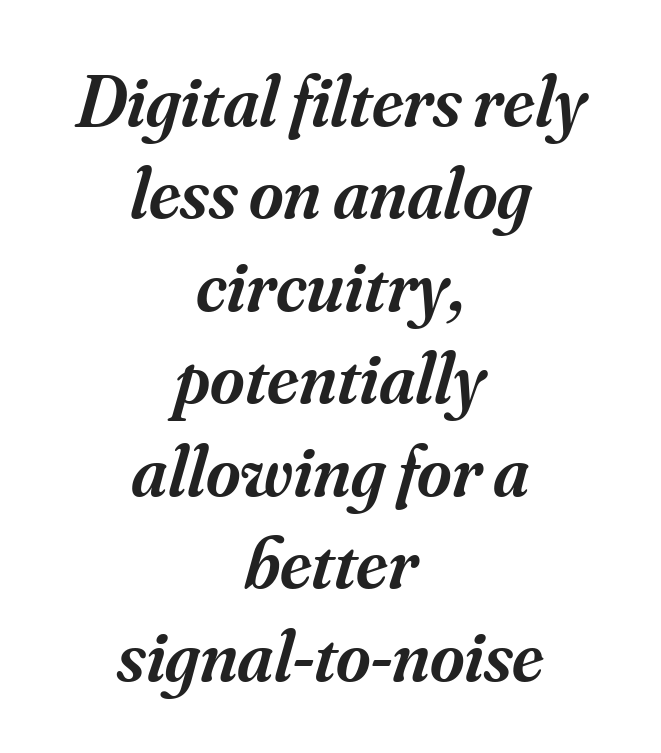
Every character sits at an angle, as italics do. The setting favours the middle, as headings and verse often do. As a designer I'd log this as weight 600, semibold. The words here are not underlined.
